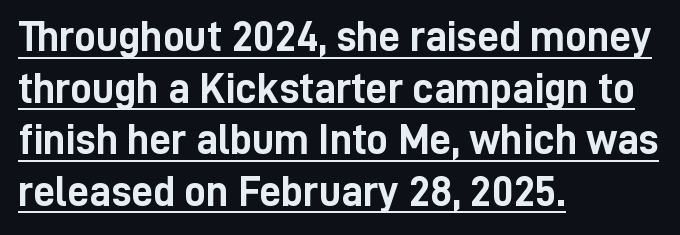
Q: Is the text bold? A: Yes.
Q: Is the text italic (slanted)? A: No, it is upright.
Q: Is the typeface a serif or a sans-serif typeface? A: Sans-serif.
Q: Is the text underlined? A: Yes.
Q: How is the paragraph aligned? A: Left-aligned.
Q: Is the spacing between letters normal or unusually wide? A: Normal.
Q: Width (condensed, normal, or wide)? A: Condensed.
Q: Stroke contrast? A: Low.
Q: x-height? A: Medium.
Q: Monospaced? A: No.
